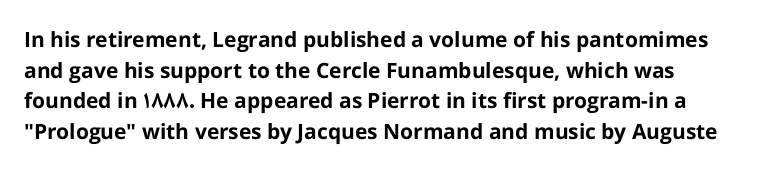
{"italic": "no", "bold": "yes", "underline": "no", "align": "left", "line_spacing": "normal", "line_spacing_ratio": 1.46, "letter_spacing": "normal", "letter_spacing_em": 0.0, "glyph_px": 21}
